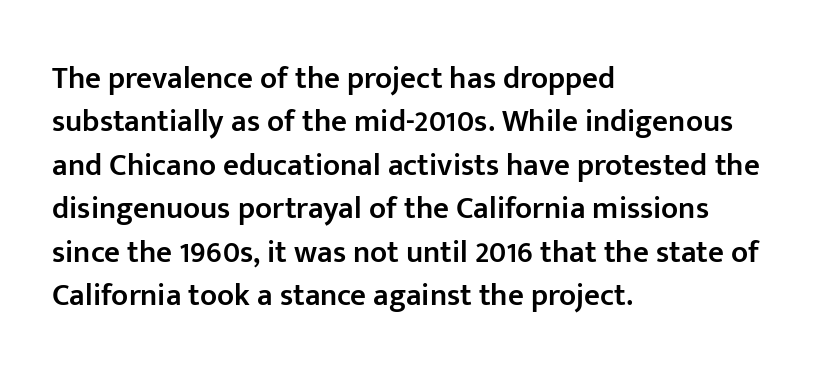
{"serif": "no", "italic": "no", "bold": "semi", "weight": "semibold", "width": "normal", "stroke_contrast": "low", "x_height": "medium", "monospaced": "no", "underline": "no", "align": "left", "line_spacing": "normal", "line_spacing_ratio": 1.4, "letter_spacing": "normal", "letter_spacing_em": 0.0, "glyph_px": 31}
